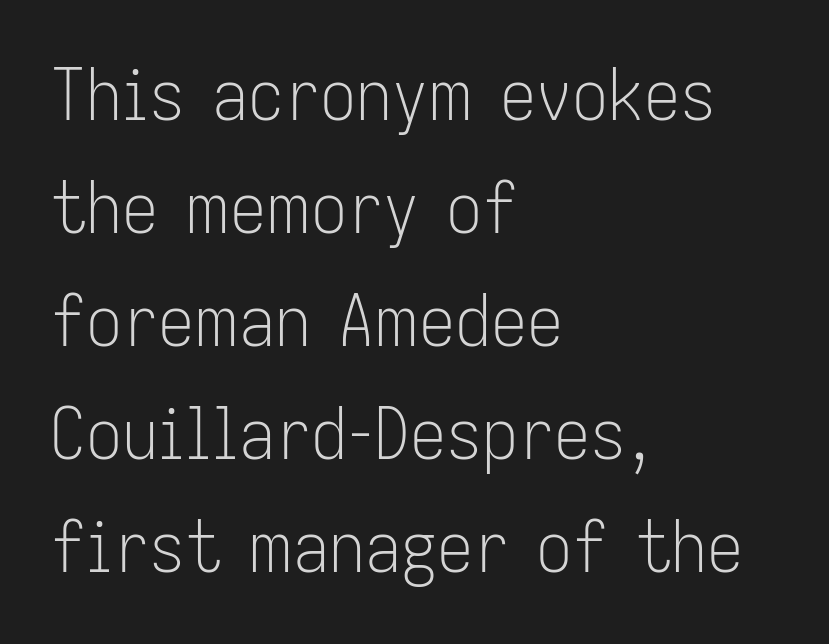
{"serif": "no", "italic": "no", "bold": "no", "weight": "light", "width": "condensed", "stroke_contrast": "low", "x_height": "medium", "monospaced": "no", "underline": "no", "align": "left", "line_spacing": "normal", "line_spacing_ratio": 1.57, "letter_spacing": "normal", "letter_spacing_em": 0.0, "glyph_px": 72}
